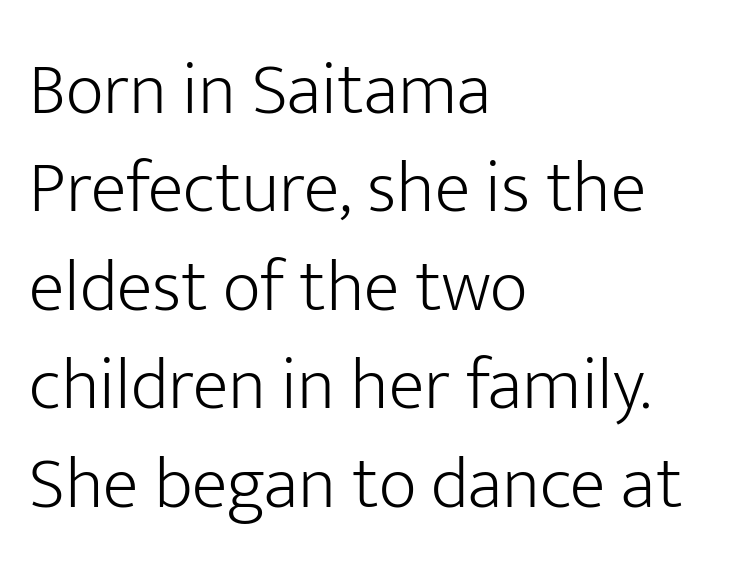
{"serif": "no", "italic": "no", "bold": "no", "weight": "light", "width": "normal", "stroke_contrast": "low", "x_height": "medium", "monospaced": "no", "underline": "no", "align": "left", "line_spacing": "normal", "line_spacing_ratio": 1.33, "letter_spacing": "normal", "letter_spacing_em": 0.0, "glyph_px": 74}
